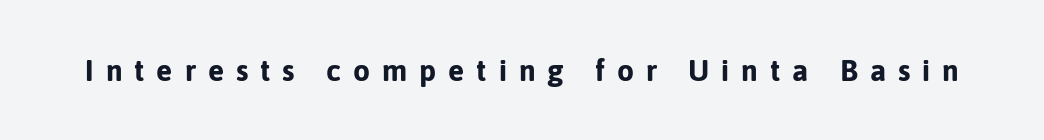
Q: Is the text bold? A: Yes.
Q: Is the text italic (slanted)? A: No, it is upright.
Q: Is the typeface a serif or a sans-serif typeface? A: Sans-serif.
Q: Is the text underlined? A: No.
Q: Is the spacing between letters normal or unusually wide? A: Unusually wide.
Q: Width (condensed, normal, or wide)? A: Normal.
Q: Stroke contrast? A: Low.
Q: x-height? A: Medium.
Q: Monospaced? A: No.
